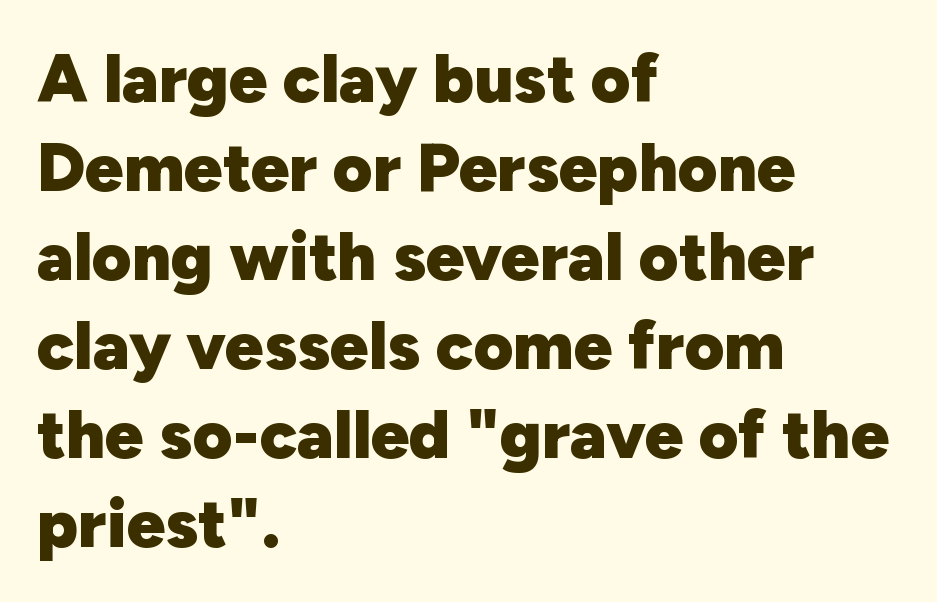
{"serif": "no", "italic": "no", "bold": "yes", "weight": "heavy", "width": "normal", "stroke_contrast": "low", "x_height": "medium", "monospaced": "no", "underline": "no", "align": "left", "line_spacing": "normal", "line_spacing_ratio": 1.31, "letter_spacing": "normal", "letter_spacing_em": 0.0, "glyph_px": 68}
